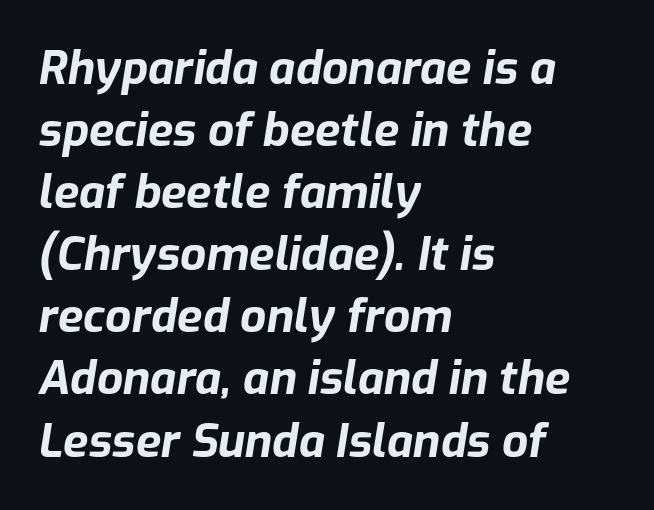
The image shows 46 px bold type, italic (leaning right); set left-aligned, normal line spacing (1.35x), normal letter spacing, not underlined; low stroke contrast and a medium x-height.
